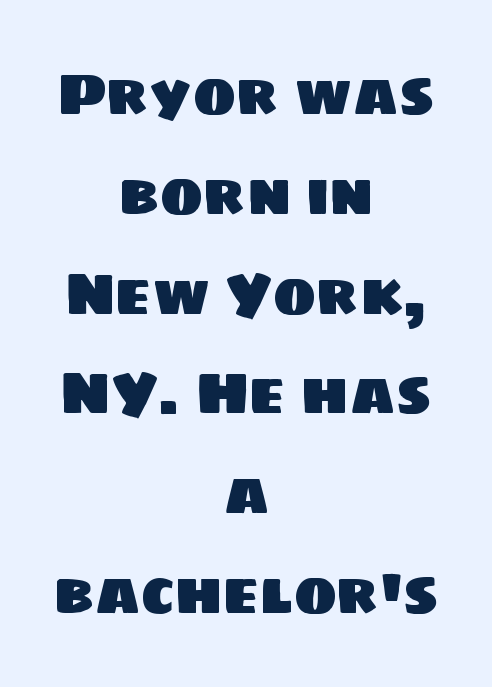
The image shows 58 px sans-serif type; set centered, line spacing 1.72x, normal letter spacing, not underlined; low stroke contrast and a large x-height.
